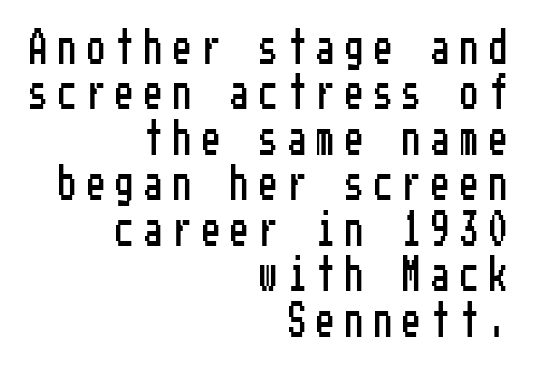
Compared with typical paragraphs, the rows here are spaced about the same. No word sits above an underline. Italic: no, the glyphs are upright roman. Horizontally, the lines are justified to the trailing edge only. The designer went with a sans here, leaving each stem footless.
